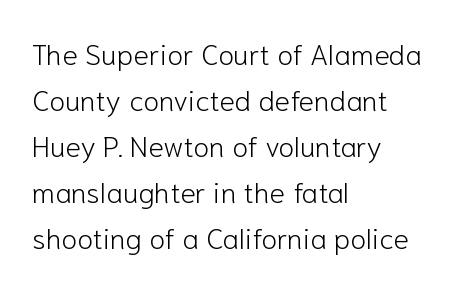
Q: Is the text bold? A: No.
Q: Is the text italic (slanted)? A: No, it is upright.
Q: Is the typeface a serif or a sans-serif typeface? A: Sans-serif.
Q: Is the text underlined? A: No.
Q: How is the paragraph aligned? A: Left-aligned.
Q: Is the spacing between letters normal or unusually wide? A: Normal.
Q: Is the spacing between lines tight, normal or loose? A: Normal.
Q: Width (condensed, normal, or wide)? A: Normal.
Q: Stroke contrast? A: Low.
Q: x-height? A: Medium.
Q: Monospaced? A: No.
